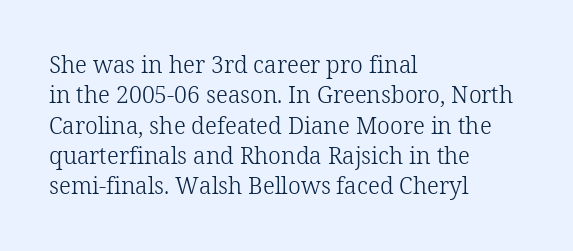
The image shows 23 px text type, upright; set left-aligned, normal line spacing (1.32x), normal letter spacing, not underlined.
